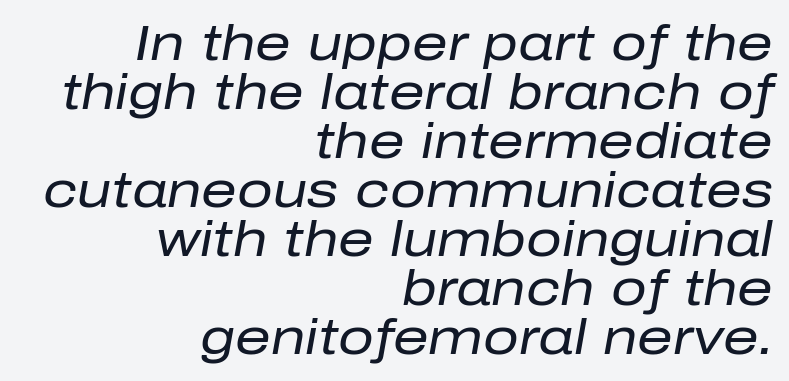
{"italic": "yes", "lean": "right", "slant_degrees": 10, "bold": "no", "weight": "regular", "width": "normal", "stroke_contrast": "low", "x_height": "medium", "monospaced": "no", "underline": "no", "align": "right", "line_spacing": "tight", "line_spacing_ratio": 0.98, "letter_spacing": "normal", "letter_spacing_em": 0.0, "glyph_px": 50}
